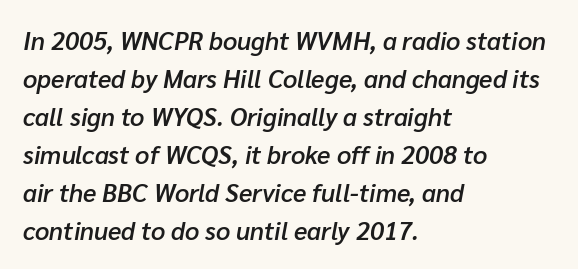
Q: Is the text bold? A: Semi-bold.
Q: Is the text italic (slanted)? A: Yes, it leans right by about 10 degrees.
Q: Is the text underlined? A: No.
Q: How is the paragraph aligned? A: Left-aligned.
Q: Is the spacing between letters normal or unusually wide? A: Normal.
Q: Is the spacing between lines tight, normal or loose? A: Normal.
